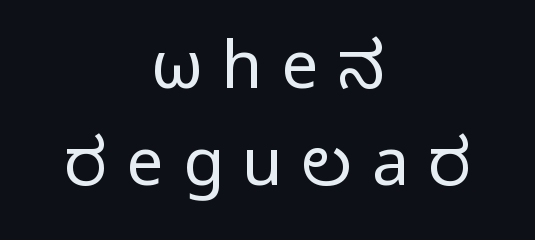
The image shows 66 px regular-weight sans-serif type, upright; set centered, normal line spacing (1.47x), unusually wide letter spacing (+0.29 em), not underlined; low stroke contrast and a medium x-height.
